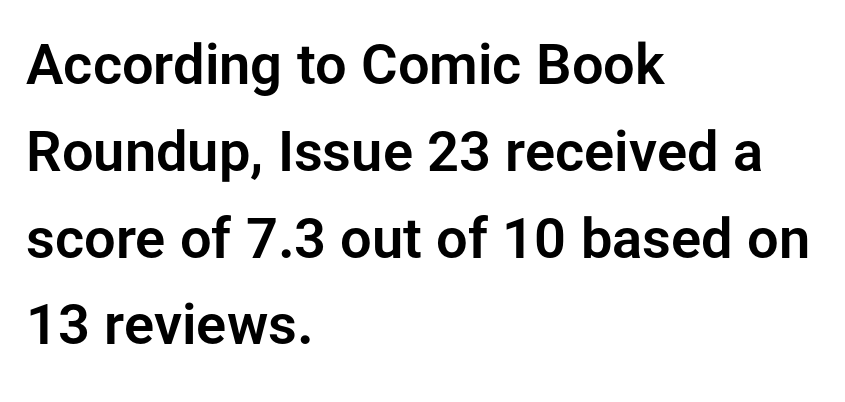
Letter spacing: default. The setting favours the left margin, as ordinary paragraphs usually do. A clean baseline with only descenders dipping below it. The font's upright variant was chosen for this text.
